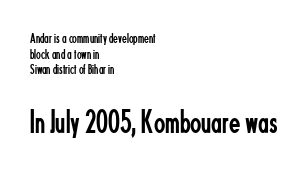
The image shows 33 px regular-weight, condensed sans-serif type, upright; set left-aligned, tight line spacing (1.11x), normal letter spacing, not underlined; the second (bottom) block is 2.36x larger; low stroke contrast and a small x-height.
